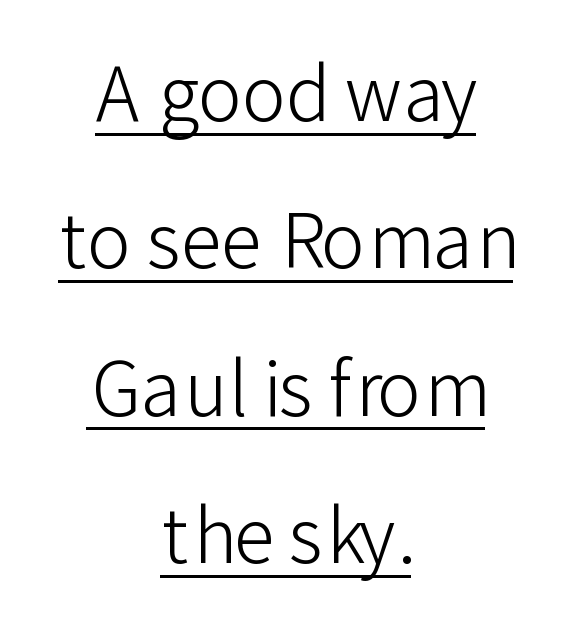
The image shows 74 px light sans-serif type, upright; set centered, loose line spacing (1.99x), normal letter spacing, underlined; low stroke contrast and a medium x-height.
